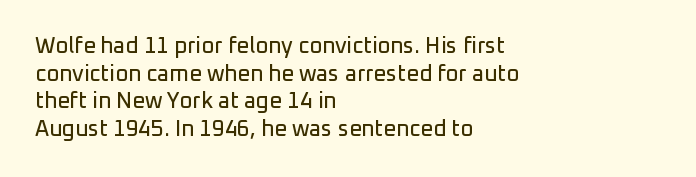
{"italic": "no", "underline": "no", "align": "left", "line_spacing": "normal", "line_spacing_ratio": 1.26, "letter_spacing": "normal", "letter_spacing_em": 0.0, "glyph_px": 22}
